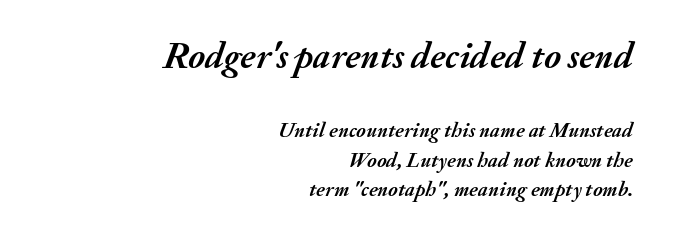
Rows of type keep a routine distance in the vertical direction. Note the varied advance widths — an 'i' is clearly narrower than an 'm'. The lines are quadded right. This sample uses plain, unmodified letter spacing. An italicized treatment has been applied to the whole sample. Each glyph is drawn with heavy, bold strokes.
